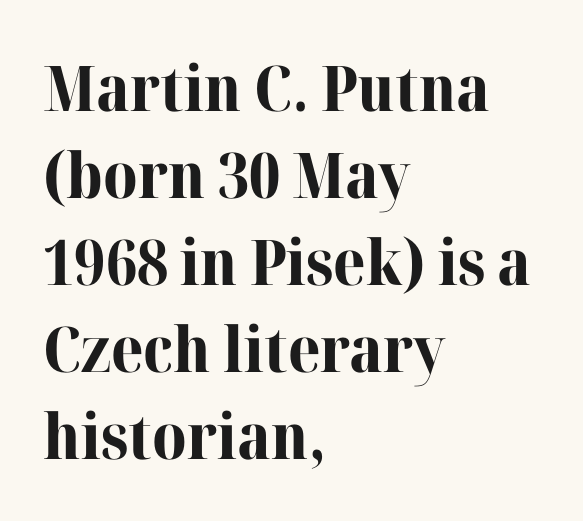
Q: Is the text bold? A: Yes.
Q: Is the text italic (slanted)? A: No, it is upright.
Q: Is the typeface a serif or a sans-serif typeface? A: Serif.
Q: Is the text underlined? A: No.
Q: How is the paragraph aligned? A: Left-aligned.
Q: Is the spacing between letters normal or unusually wide? A: Normal.
Q: Is the spacing between lines tight, normal or loose? A: Normal.
Q: Width (condensed, normal, or wide)? A: Normal.
Q: Stroke contrast? A: High.
Q: x-height? A: Medium.
Q: Monospaced? A: No.
